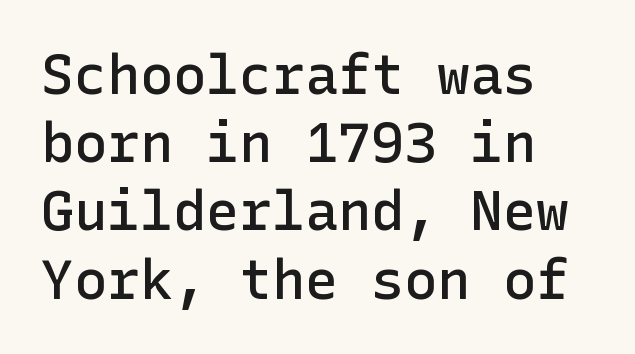
The image shows 55 px semibold sans-serif type, upright; set left-aligned, line spacing 1.24x, normal letter spacing, not underlined; low stroke contrast and a medium x-height.
